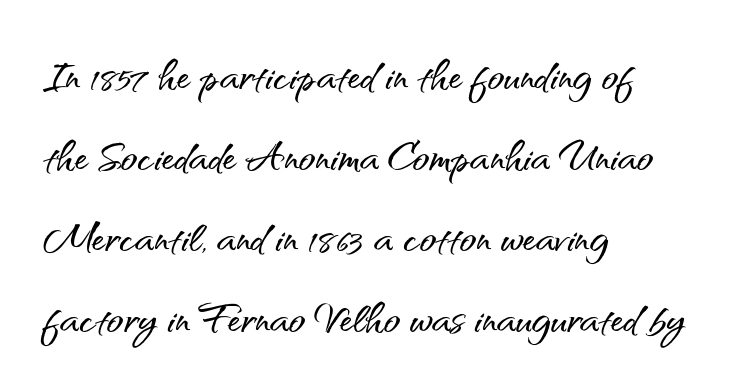
Q: Is the text italic (slanted)? A: Yes.
Q: Is the typeface a serif or a sans-serif typeface? A: Sans-serif.
Q: Is the text underlined? A: No.
Q: How is the paragraph aligned? A: Left-aligned.
Q: Is the spacing between letters normal or unusually wide? A: Normal.
Q: Is the spacing between lines tight, normal or loose? A: Normal.
Q: Width (condensed, normal, or wide)? A: Normal.
Q: Stroke contrast? A: Medium.
Q: x-height? A: Small.
Q: Monospaced? A: No.
